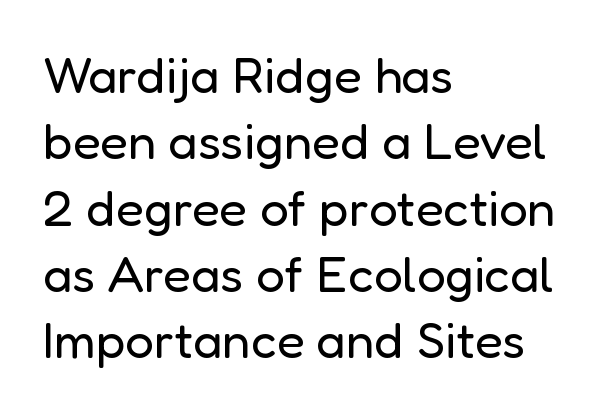
The image shows 51 px regular-weight sans-serif type, upright; set left-aligned, normal line spacing (1.3x), normal letter spacing, not underlined; low stroke contrast and a medium x-height.
